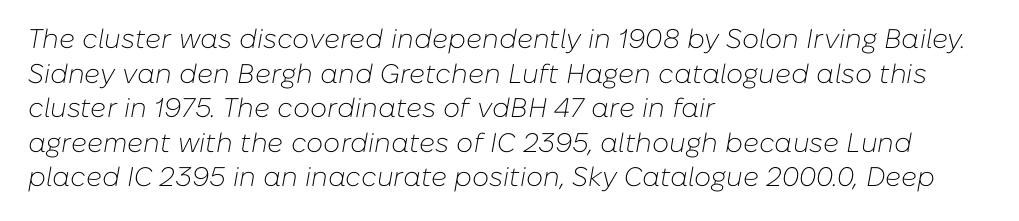
{"italic": "yes", "lean": "right", "slant_degrees": 10, "bold": "no", "underline": "no", "align": "left", "line_spacing": "normal", "line_spacing_ratio": 1.28, "letter_spacing": "normal", "letter_spacing_em": 0.0, "glyph_px": 27}
